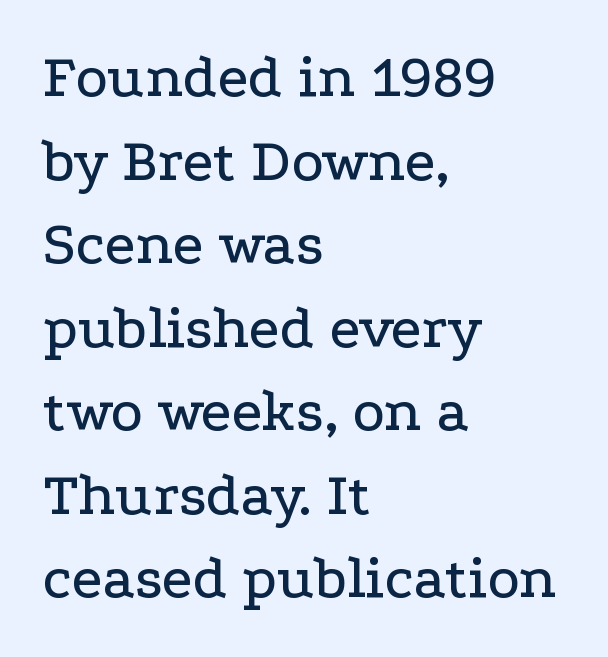
No italicization has been applied; the sample stays upright. Line beginnings align vertically; line endings do not. Standard letterfit; no display-style spreading of the glyphs. These lines are composed in type with serifs. Each row of text sits above clean, open space. Do the characters align in a grid? No, the font is proportional.
